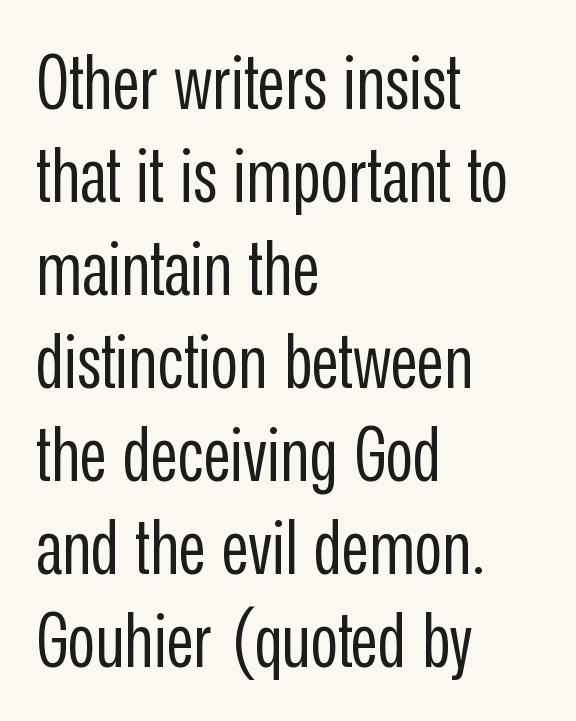
Q: Is the text bold? A: No.
Q: Is the text italic (slanted)? A: No, it is upright.
Q: Is the typeface a serif or a sans-serif typeface? A: Sans-serif.
Q: Is the text underlined? A: No.
Q: How is the paragraph aligned? A: Left-aligned.
Q: Is the spacing between letters normal or unusually wide? A: Normal.
Q: Width (condensed, normal, or wide)? A: Condensed.
Q: Stroke contrast? A: Low.
Q: x-height? A: Medium.
Q: Monospaced? A: No.
